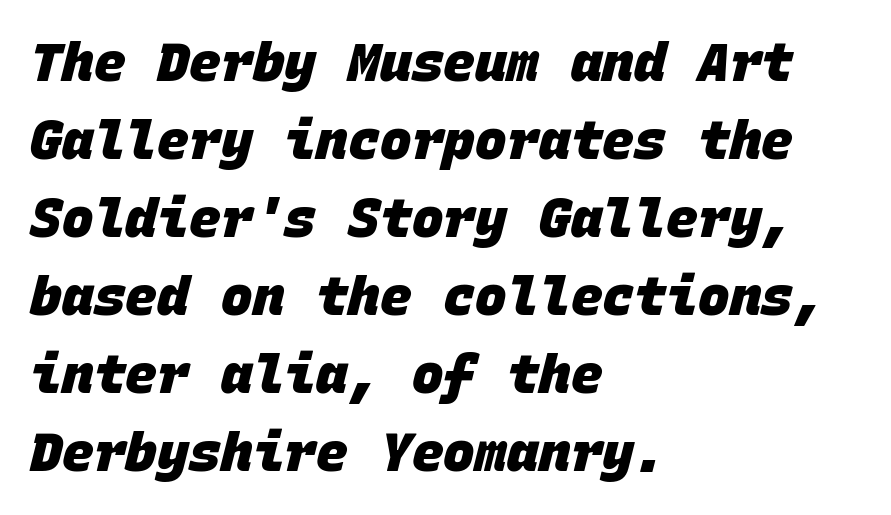
Here the glyphs are tracked normally, forming tight word shapes. The passage is arranged the way most books set body copy — flush left. Underlining? Definitely not there. Leading matches the norm, producing a regular column. Its strokes are broad and dark, the hallmark of bold type. The letters carry no serifs — their stems end cleanly without finishing strokes.
